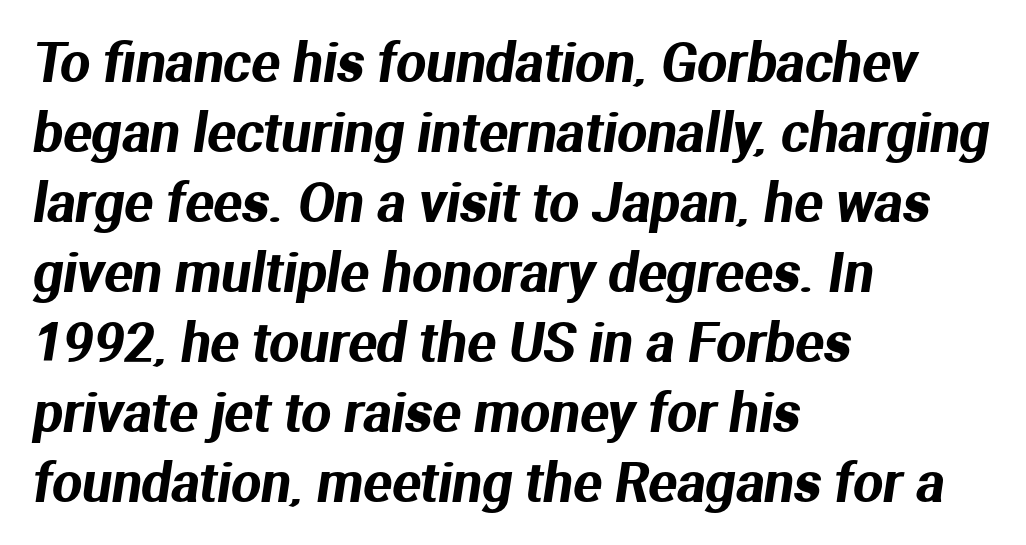
The image shows 53 px sans-serif type; set left-aligned, normal line spacing (1.32x), normal letter spacing, not underlined; medium stroke contrast and a medium x-height.
